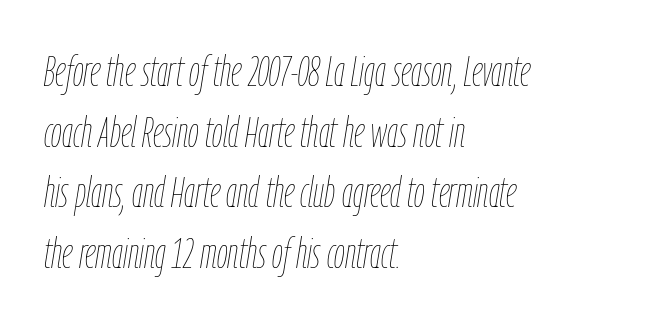
{"italic": "yes", "lean": "right", "slant_degrees": 9, "bold": "no", "weight": "thin", "width": "condensed", "stroke_contrast": "low", "x_height": "medium", "monospaced": "no", "underline": "no", "align": "left", "line_spacing": "normal", "line_spacing_ratio": 1.41, "letter_spacing": "normal", "letter_spacing_em": 0.0, "glyph_px": 43}
